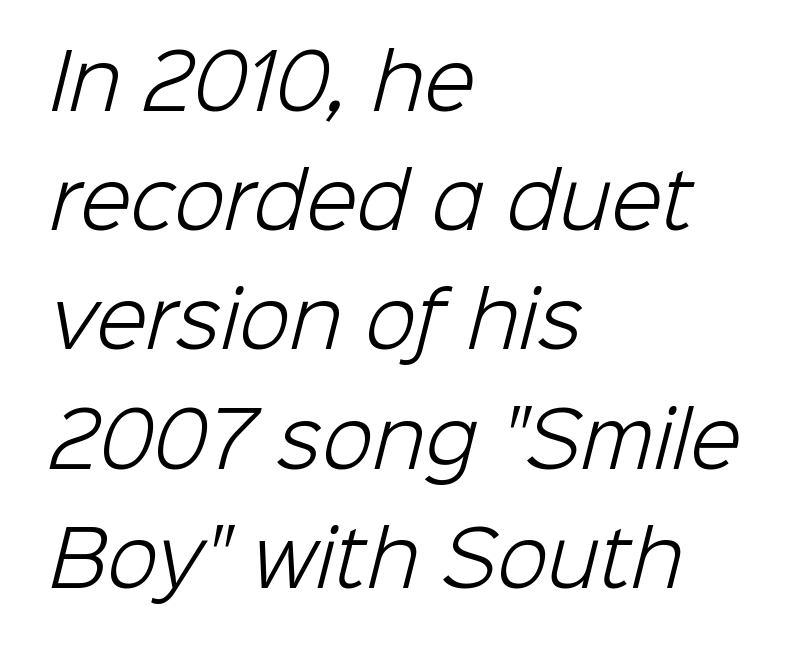
There is no visible air inserted between adjacent glyphs. No heavy texture on the line: the type isn't bold. Check the space under the baseline: it is left empty. Students, observe: this is what conventionally led text looks like. The face used here is proportionally spaced, like ordinary book or web type.
